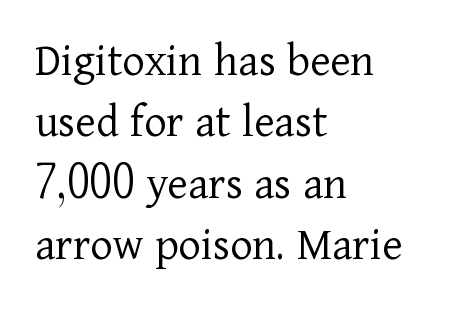
{"serif": "yes", "italic": "no", "bold": "no", "weight": "light", "width": "normal", "stroke_contrast": "low", "x_height": "medium", "monospaced": "no", "underline": "no", "align": "left", "line_spacing": "normal", "line_spacing_ratio": 1.28, "letter_spacing": "normal", "letter_spacing_em": 0.0, "glyph_px": 48}
